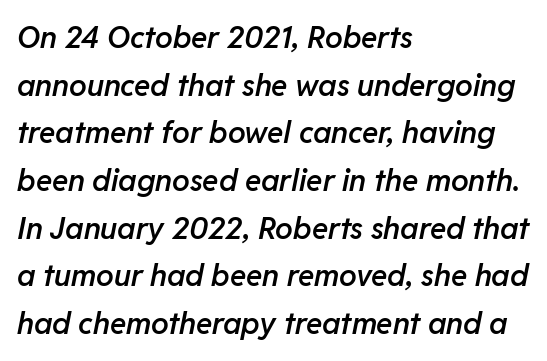
Q: Is the text bold? A: Semi-bold.
Q: Is the text italic (slanted)? A: Yes, it leans right by about 11 degrees.
Q: Is the text underlined? A: No.
Q: How is the paragraph aligned? A: Left-aligned.
Q: Is the spacing between letters normal or unusually wide? A: Normal.
Q: Is the spacing between lines tight, normal or loose? A: Normal.
Q: Width (condensed, normal, or wide)? A: Normal.
Q: Stroke contrast? A: Low.
Q: x-height? A: Medium.
Q: Monospaced? A: No.
